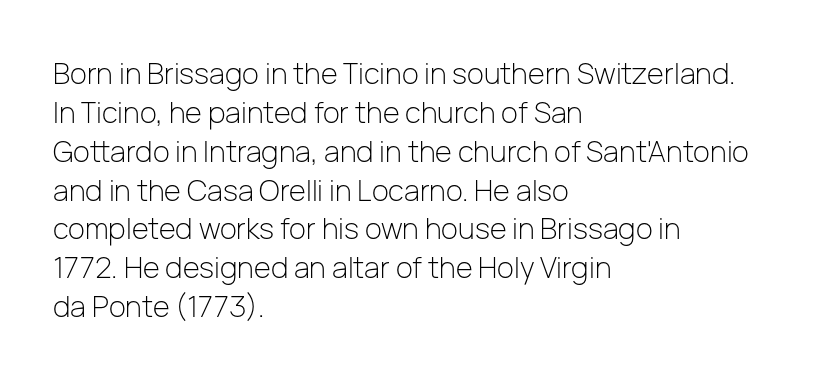
Q: Is the text bold? A: No.
Q: Is the text italic (slanted)? A: No, it is upright.
Q: Is the typeface a serif or a sans-serif typeface? A: Sans-serif.
Q: Is the text underlined? A: No.
Q: How is the paragraph aligned? A: Left-aligned.
Q: Is the spacing between letters normal or unusually wide? A: Normal.
Q: Is the spacing between lines tight, normal or loose? A: Normal.
Q: Width (condensed, normal, or wide)? A: Normal.
Q: Stroke contrast? A: Low.
Q: x-height? A: Medium.
Q: Monospaced? A: No.
